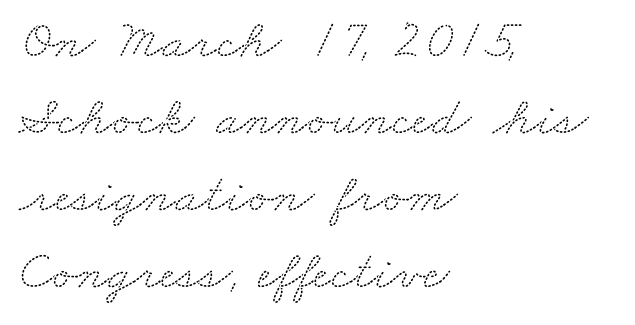
Q: Is the typeface a serif or a sans-serif typeface? A: Serif.
Q: Is the text underlined? A: No.
Q: How is the paragraph aligned? A: Left-aligned.
Q: Is the spacing between letters normal or unusually wide? A: Normal.
Q: Is the spacing between lines tight, normal or loose? A: Normal.
Q: Width (condensed, normal, or wide)? A: Wide.
Q: Stroke contrast? A: Medium.
Q: x-height? A: Small.
Q: Monospaced? A: No.
